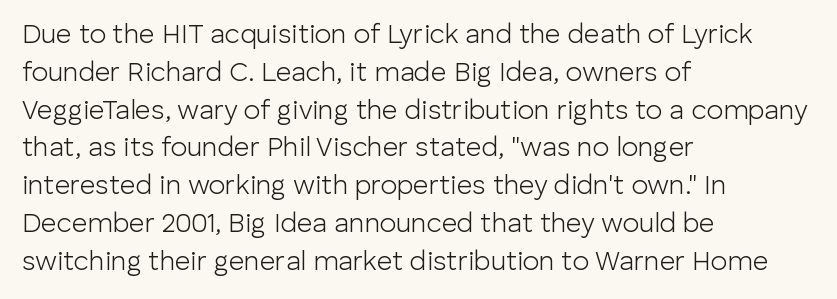
Short note: letters normally spaced. These lines are set flush left with a ragged right edge. The passage shown is not bold in any degree. Rows of type keep a routine distance in the vertical direction. This is the regular roman posture of the typeface.
